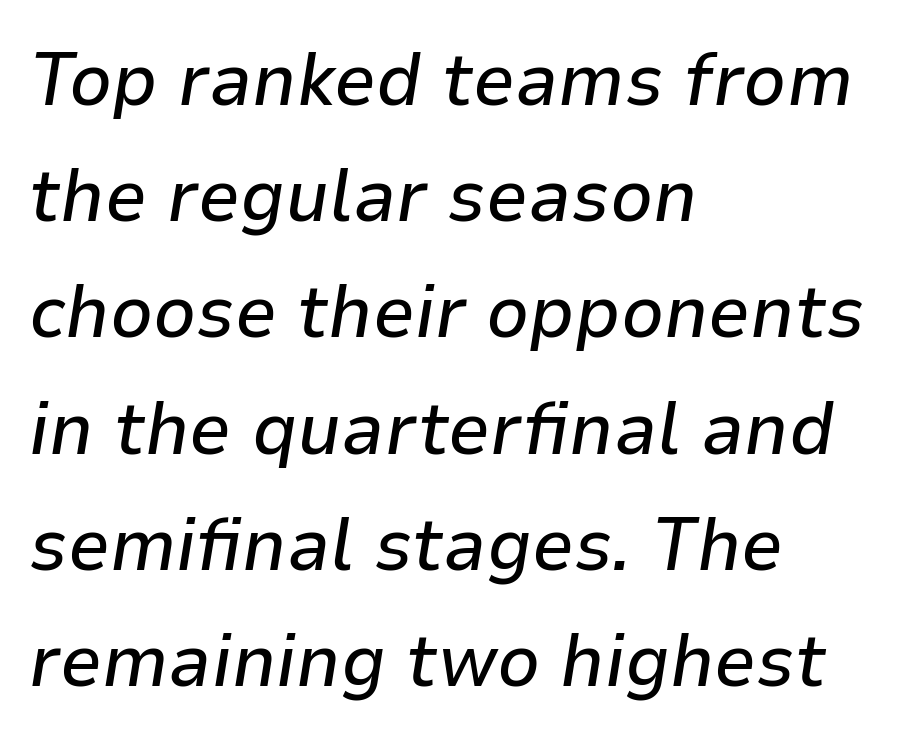
Students, note that the glyphs here touch the page at normal intervals. Has an underline been added? It has not. Honestly, the row spacing looks completely unremarkable. Which margin do the lines hug? The left one — the right edge is uneven. The lettering tilts uniformly, giving the passage an italic look. Is this a fixed-width face? No — the glyphs have proportional, varying widths.
